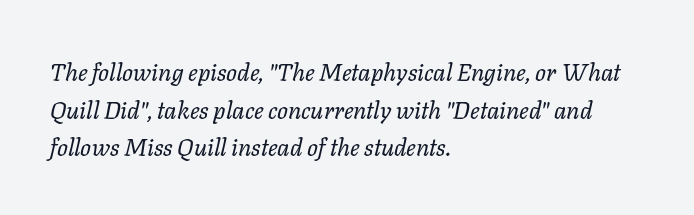
Q: Is the text bold? A: No.
Q: Is the text italic (slanted)? A: Yes, it leans right by about 11 degrees.
Q: Is the text underlined? A: No.
Q: How is the paragraph aligned? A: Left-aligned.
Q: Is the spacing between letters normal or unusually wide? A: Normal.
Q: Is the spacing between lines tight, normal or loose? A: Normal.
